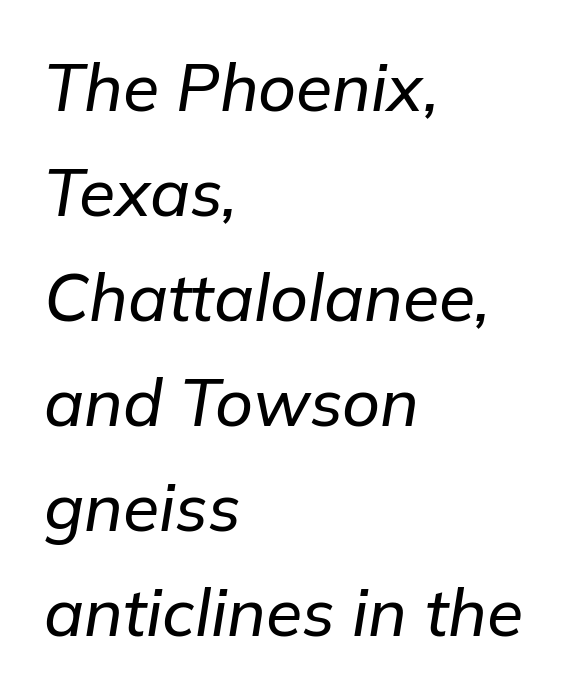
The image shows 66 px text type, italic (leaning right); set left-aligned, normal line spacing (1.59x), normal letter spacing, not underlined; low stroke contrast and a medium x-height.
